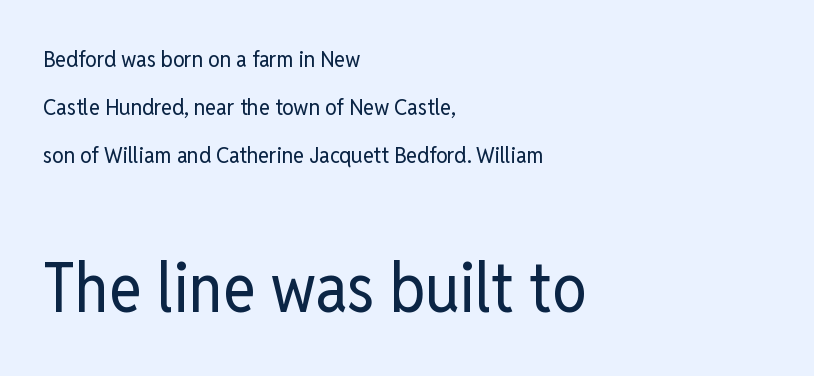
Every row of glyphs begins at an identical x-position on the left. Honestly, the letter spacing is just normal — you wouldn't notice it. Examine the stroke ends and you'll find no serifs. This sample has the flowing, uneven cadence of proportional lettering. Type size steps up from the first block to the second.
